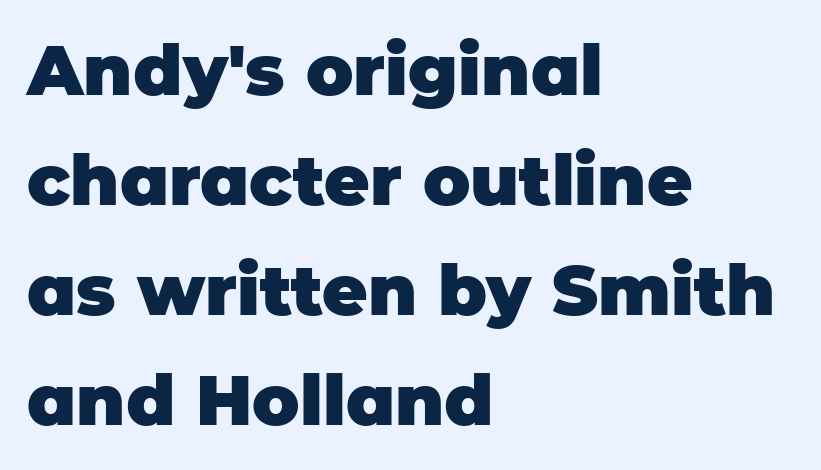
The image shows 70 px heavy sans-serif type, upright; set left-aligned, normal line spacing (1.57x), normal letter spacing, not underlined; low stroke contrast and a large x-height.
